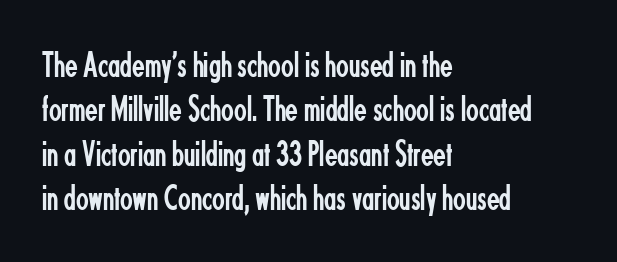
The specimen omits any rule beneath the text block's lines. Short and long lines alike share a common starting point at left. Font category for this specimen: sans-serif. Is this a heavy cut? Hardly; it is regular or lighter.
